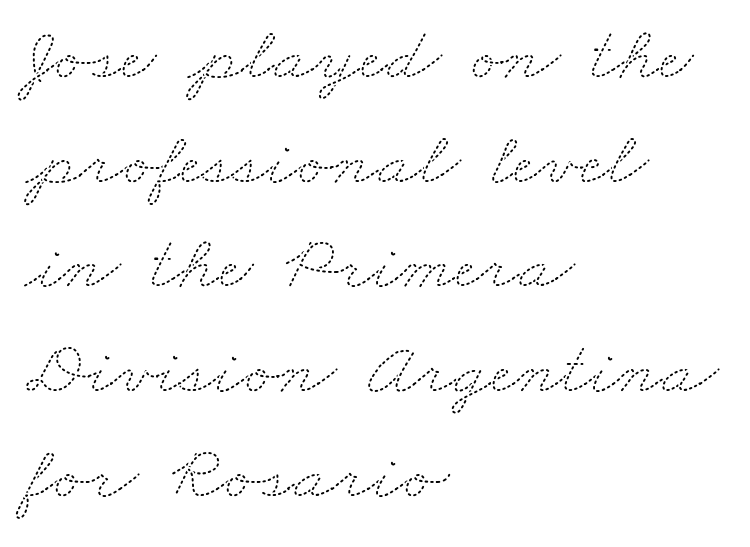
{"bold": "no", "weight": "thin", "width": "wide", "stroke_contrast": "medium", "x_height": "small", "monospaced": "no", "underline": "no", "align": "left", "line_spacing": "normal", "line_spacing_ratio": 1.36, "letter_spacing": "normal", "letter_spacing_em": 0.0, "glyph_px": 77}
